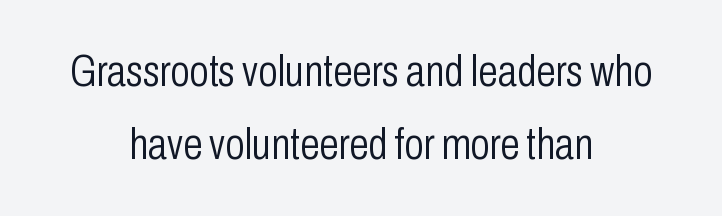
{"serif": "no", "italic": "no", "bold": "no", "weight": "light", "width": "condensed", "stroke_contrast": "low", "x_height": "medium", "monospaced": "no", "underline": "no", "align": "center", "line_spacing": "normal", "line_spacing_ratio": 1.65, "letter_spacing": "normal", "letter_spacing_em": 0.0, "glyph_px": 44}
